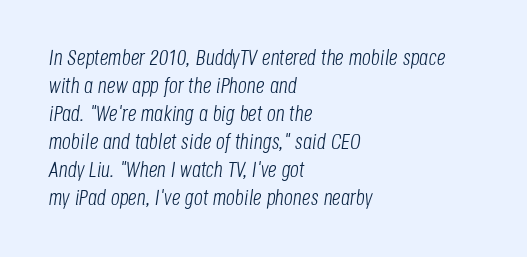
{"italic": "yes", "lean": "right", "slant_degrees": 8, "bold": "no", "underline": "no", "align": "left", "line_spacing": "normal", "line_spacing_ratio": 1.27, "letter_spacing": "normal", "letter_spacing_em": 0.0, "glyph_px": 22}
